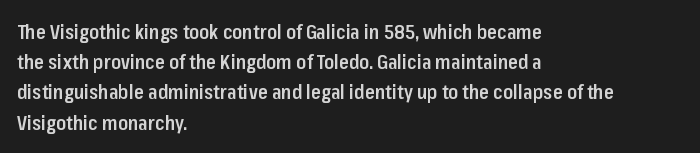
{"italic": "no", "bold": "semi", "underline": "no", "align": "left", "line_spacing": "normal", "line_spacing_ratio": 1.51, "letter_spacing": "normal", "letter_spacing_em": 0.0, "glyph_px": 20}
